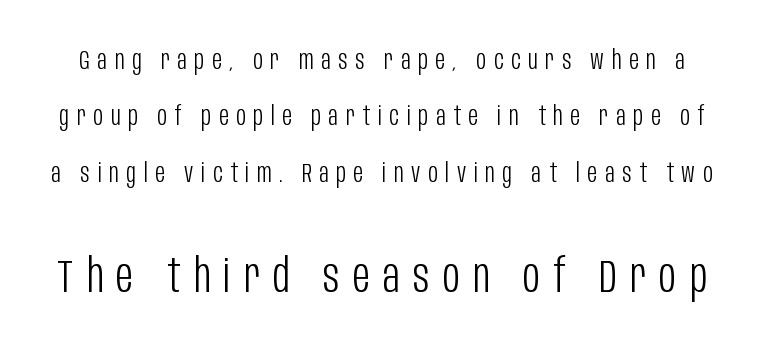
If you squint, the bottom block still reads clearly — it's the larger of the two. Is this a fixed-width face? No — the glyphs have proportional, varying widths. Nobody drew a line under any word here. You can tell it's not italic because the verticals are truly vertical.
